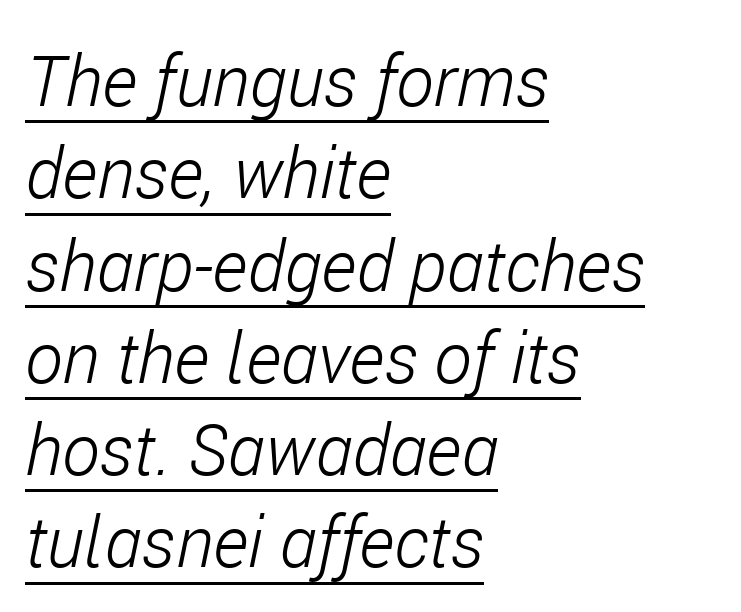
The image shows 71 px light, condensed type, italic (leaning right); set left-aligned, normal line spacing (1.3x), normal letter spacing, underlined; low stroke contrast and a medium x-height.
